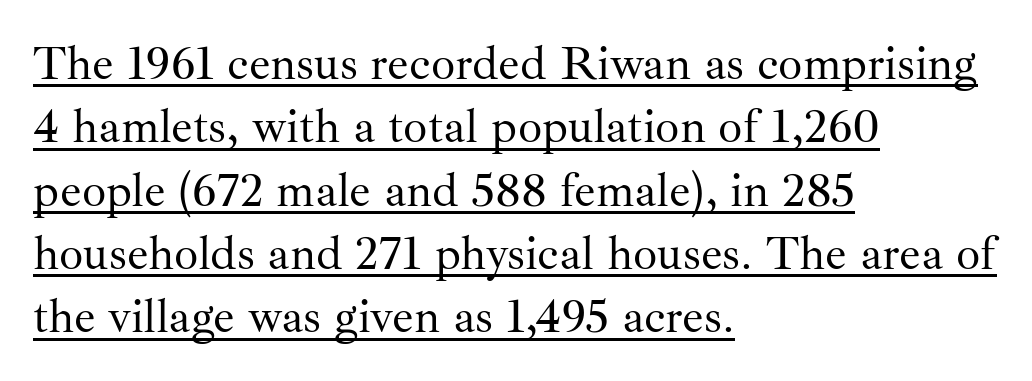
The image shows 48 px regular-weight serif type, upright; set left-aligned, normal line spacing (1.32x), normal letter spacing, underlined; medium stroke contrast and a small x-height.
